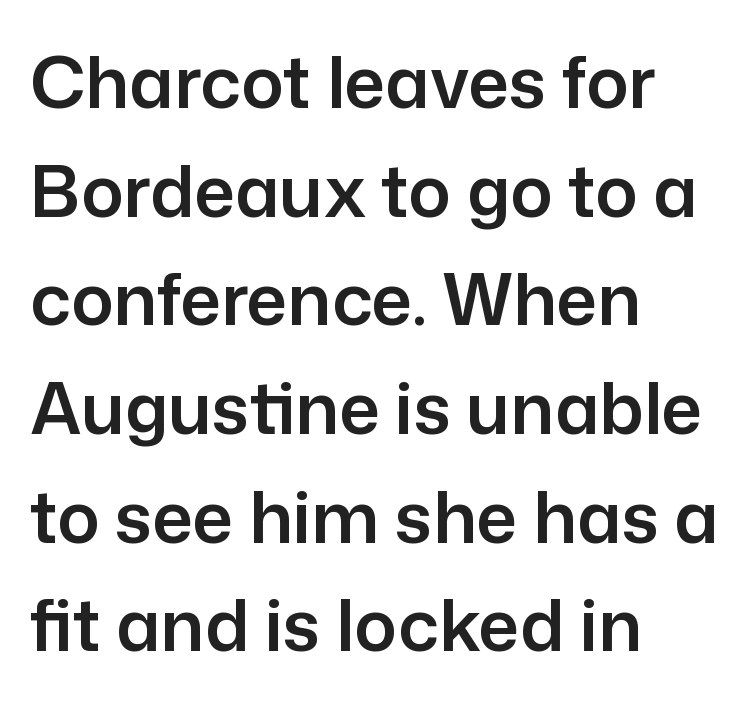
The image shows 71 px sans-serif type, upright; set left-aligned, normal line spacing (1.53x), normal letter spacing, not underlined; low stroke contrast and a medium x-height.
